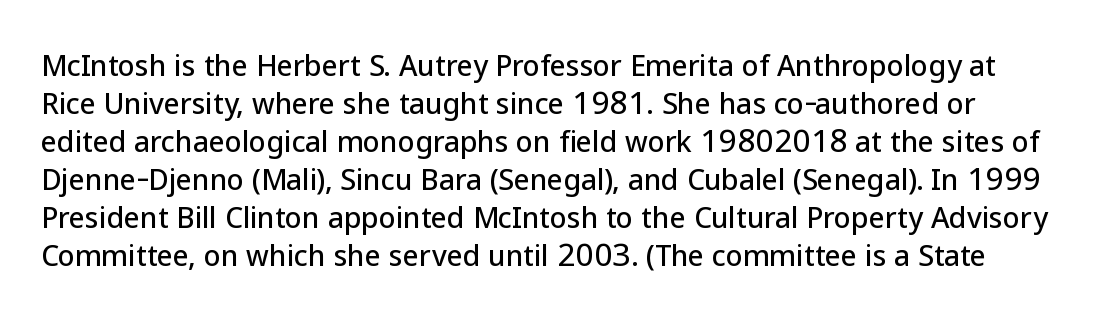
Q: Is the text italic (slanted)? A: No, it is upright.
Q: Is the typeface a serif or a sans-serif typeface? A: Sans-serif.
Q: Is the text underlined? A: No.
Q: Is the spacing between letters normal or unusually wide? A: Normal.
Q: Is the spacing between lines tight, normal or loose? A: Normal.
Q: Width (condensed, normal, or wide)? A: Normal.
Q: Stroke contrast? A: Low.
Q: x-height? A: Medium.
Q: Monospaced? A: No.
